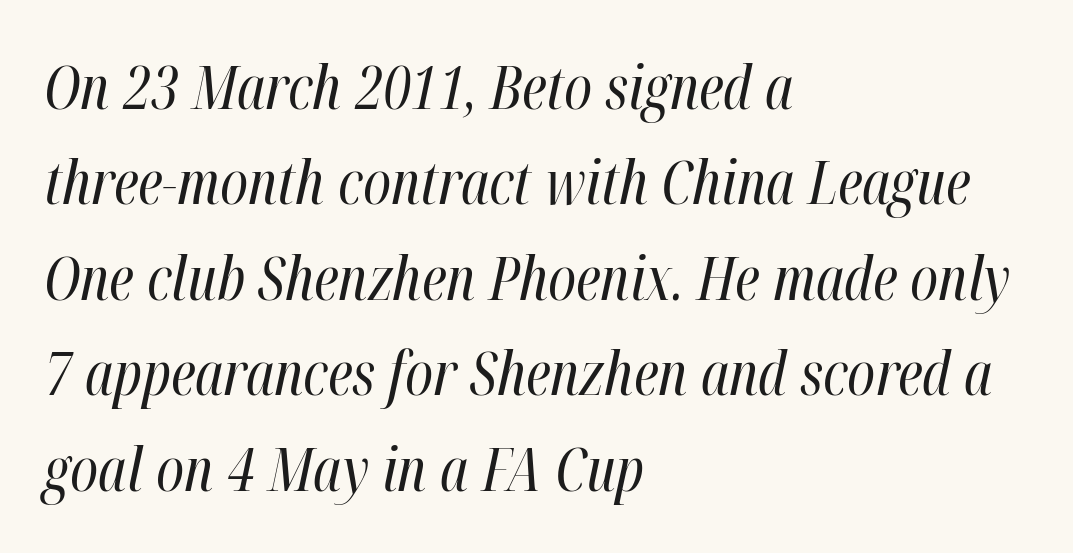
The image shows 60 px regular-weight, condensed type, italic (leaning right); set left-aligned, normal line spacing (1.59x), normal letter spacing, not underlined; high stroke contrast and a medium x-height.
